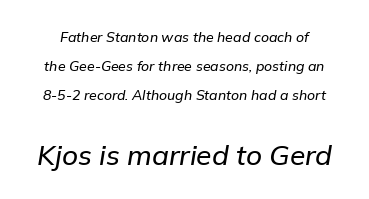
The face used here is proportionally spaced, like ordinary book or web type. Short note: letters normally spaced. Would a proofreader flag this as italicized? Yes. If you measured baseline to baseline, you'd find a long distance.
